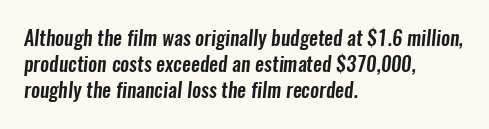
Q: Is the text underlined? A: No.
Q: How is the paragraph aligned? A: Left-aligned.
Q: Is the spacing between letters normal or unusually wide? A: Normal.
Q: Is the spacing between lines tight, normal or loose? A: Normal.
